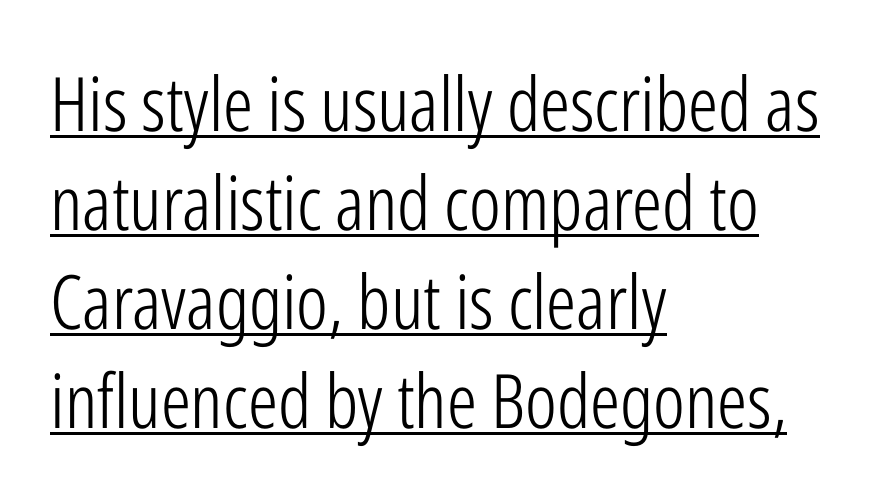
{"serif": "no", "italic": "no", "bold": "no", "weight": "light", "width": "condensed", "stroke_contrast": "low", "x_height": "medium", "monospaced": "no", "underline": "yes", "align": "left", "line_spacing": "normal", "line_spacing_ratio": 1.32, "letter_spacing": "normal", "letter_spacing_em": 0.0, "glyph_px": 75}
